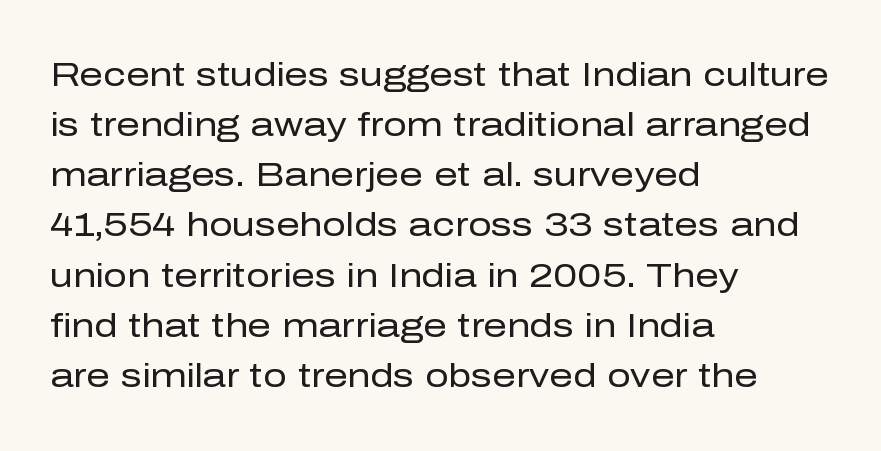
The image shows 33 px regular-weight sans-serif type, upright; set left-aligned, normal line spacing (1.52x), normal letter spacing, not underlined; low stroke contrast and a medium x-height.
